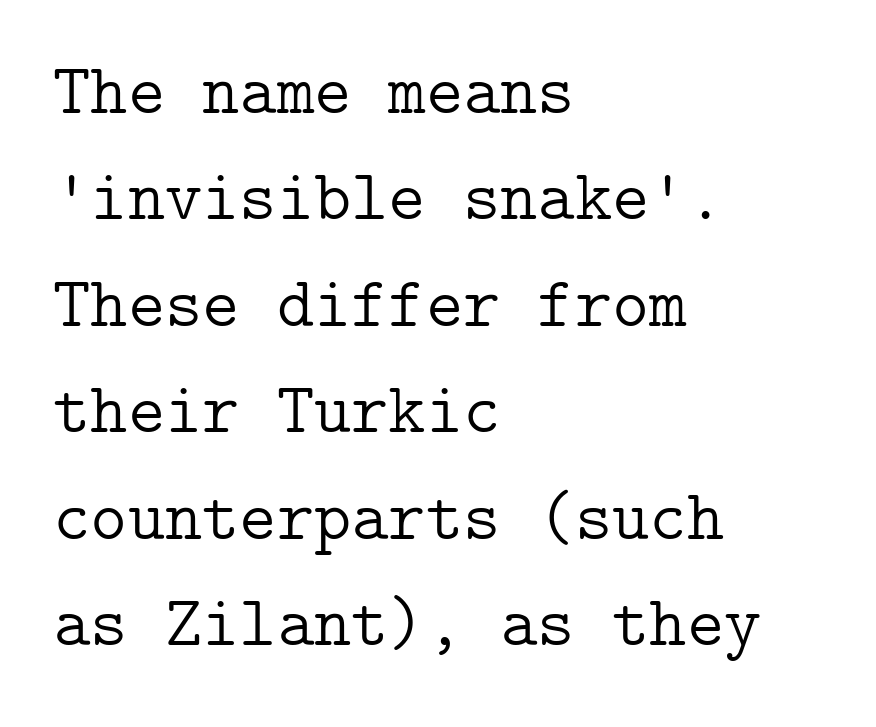
The image shows 71 px light serif type, upright; set left-aligned, normal line spacing (1.5x), normal letter spacing, not underlined; low stroke contrast and a medium x-height.
